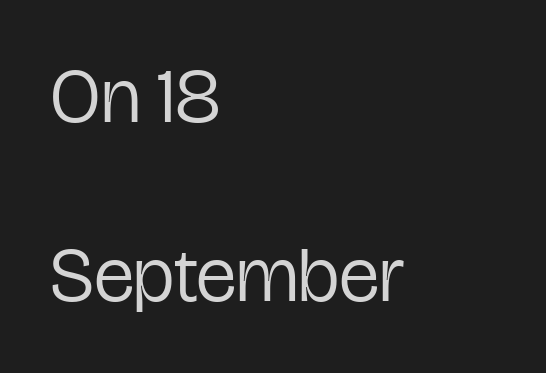
Q: Is the text bold? A: No.
Q: Is the text italic (slanted)? A: No, it is upright.
Q: Is the typeface a serif or a sans-serif typeface? A: Sans-serif.
Q: Is the text underlined? A: No.
Q: How is the paragraph aligned? A: Left-aligned.
Q: Is the spacing between letters normal or unusually wide? A: Normal.
Q: Is the spacing between lines tight, normal or loose? A: Loose.
Q: Width (condensed, normal, or wide)? A: Condensed.
Q: Stroke contrast? A: Low.
Q: x-height? A: Medium.
Q: Monospaced? A: No.
